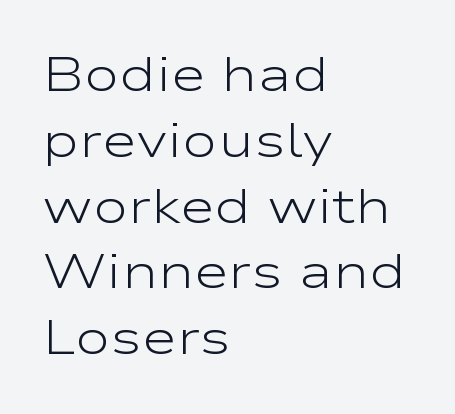
Q: Is the text bold? A: No.
Q: Is the text italic (slanted)? A: No, it is upright.
Q: Is the typeface a serif or a sans-serif typeface? A: Sans-serif.
Q: Is the text underlined? A: No.
Q: How is the paragraph aligned? A: Left-aligned.
Q: Is the spacing between letters normal or unusually wide? A: Normal.
Q: Is the spacing between lines tight, normal or loose? A: Normal.
Q: Width (condensed, normal, or wide)? A: Wide.
Q: Stroke contrast? A: Low.
Q: x-height? A: Medium.
Q: Monospaced? A: No.
